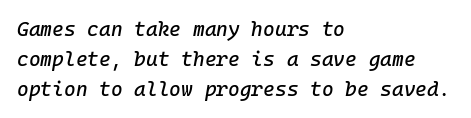
Q: Is the text italic (slanted)? A: Yes, it leans right by about 10 degrees.
Q: Is the text underlined? A: No.
Q: How is the paragraph aligned? A: Left-aligned.
Q: Is the spacing between letters normal or unusually wide? A: Normal.
Q: Is the spacing between lines tight, normal or loose? A: Normal.
